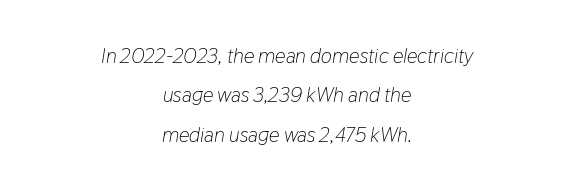
Anything drawn beneath the words? Only blank space. In terms of letterspacing, this is plain default setting. Tall strokes in this sample are angled rather than plumb. Typeset on center — no edge is straight. Vertical stems look standard width or narrower in stroke.
